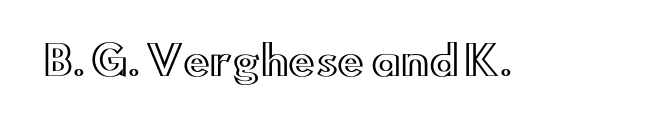
Italic? Not at all — the glyphs are vertical. Proportional: the letters do not fall into vertical columns. The space beneath each line is pristine and unruled. Nothing unusual about the tracking: characters are spaced as the font intends.
